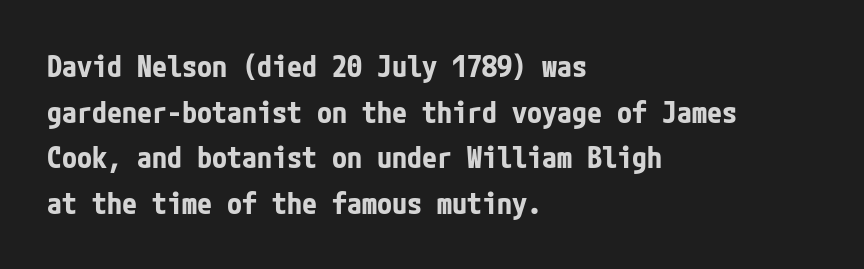
The image shows 30 px bold, condensed sans-serif type, upright; set left-aligned, normal line spacing (1.52x), normal letter spacing, not underlined; low stroke contrast and a medium x-height.
